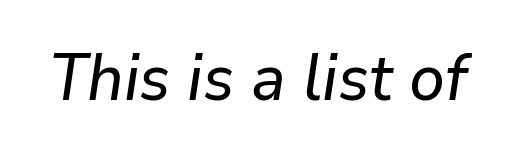
The image shows 64 px text type, italic (leaning right); set normal letter spacing, not underlined; low stroke contrast and a medium x-height.
